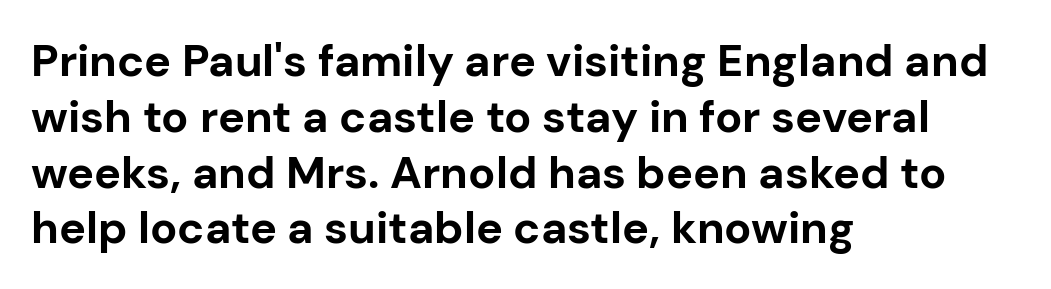
The image shows 45 px bold sans-serif type, upright; set left-aligned, line spacing 1.24x, normal letter spacing, not underlined; low stroke contrast and a medium x-height.
